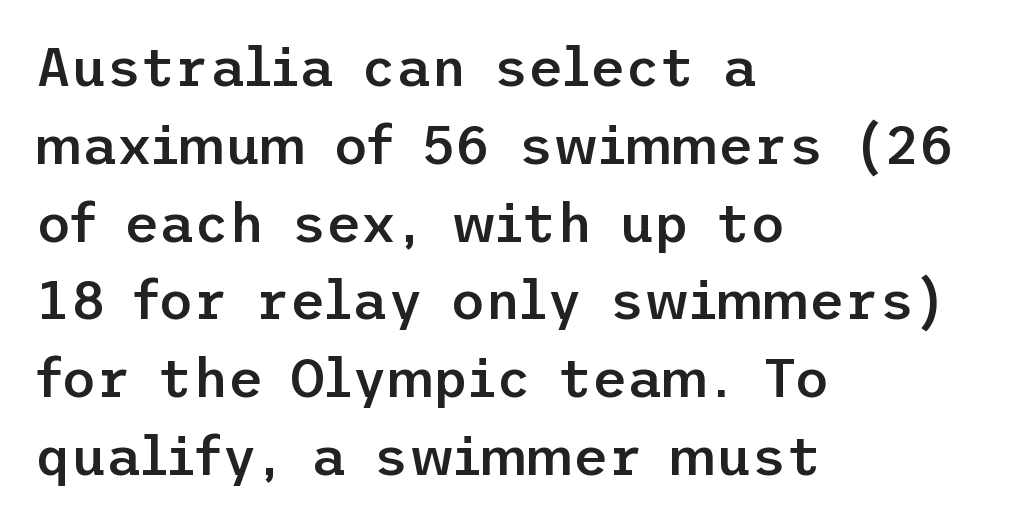
If you drew a ruler down the left edge, every line would touch it. Caption: standard tracking, unaltered. Firm but not heavy-handed strokes: this text is semibold. The words here are not underlined.
